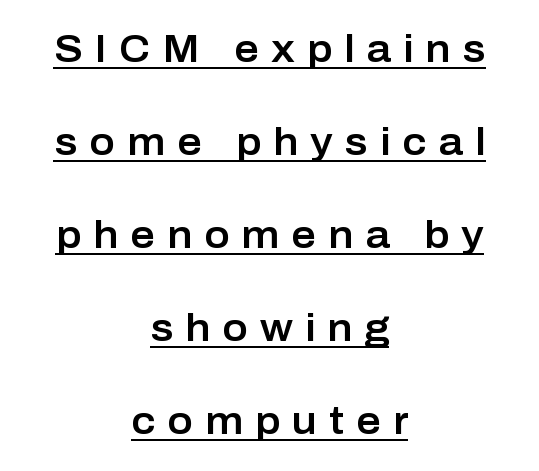
{"serif": "no", "italic": "no", "width": "normal", "stroke_contrast": "low", "x_height": "medium", "monospaced": "no", "underline": "yes", "align": "center", "line_spacing": "loose", "line_spacing_ratio": 2.45, "letter_spacing": "wide", "letter_spacing_em": 0.32, "glyph_px": 38}
